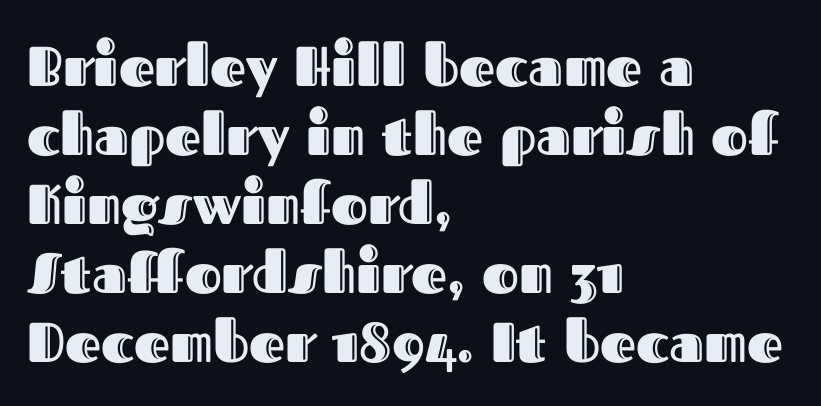
{"italic": "no", "width": "normal", "x_height": "medium", "monospaced": "no", "underline": "no", "align": "left", "line_spacing_ratio": 1.23, "letter_spacing": "normal", "letter_spacing_em": 0.0, "glyph_px": 56}
